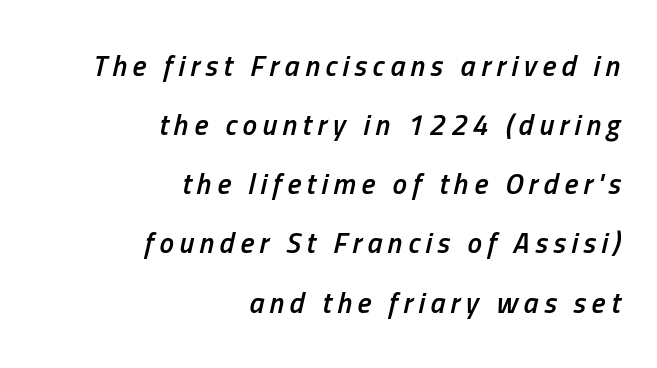
The image shows 29 px semibold, condensed type, italic (leaning right); set right-aligned, loose line spacing (2.04x), not underlined; low stroke contrast and a medium x-height.
